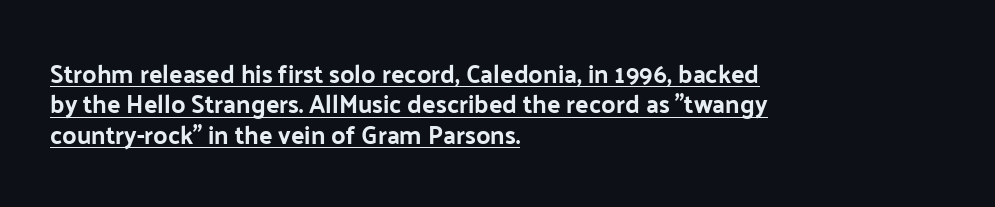
Reading down the block, your eye returns to a fixed left position each line. The rendered words wear a rule along their underside. Do the letters lean? They stand straight. The rendering keeps characters at their native spacing.
